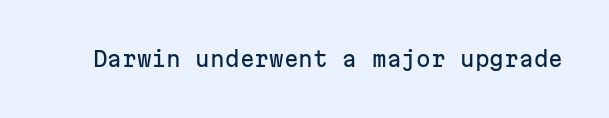
{"italic": "no", "underline": "no", "letter_spacing": "normal", "letter_spacing_em": 0.0, "glyph_px": 21}
